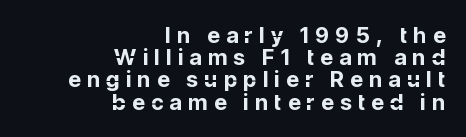
The image shows 22 px bold type, upright; set right-aligned, tight line spacing (1.01x), unusually wide letter spacing (+0.29 em), not underlined.
